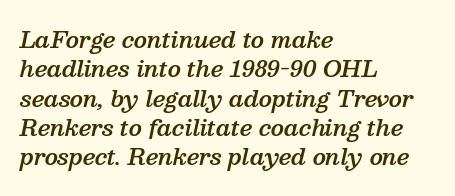
Q: Is the text bold? A: Semi-bold.
Q: Is the text italic (slanted)? A: Yes, it leans right by about 13 degrees.
Q: Is the text underlined? A: No.
Q: How is the paragraph aligned? A: Left-aligned.
Q: Is the spacing between letters normal or unusually wide? A: Normal.
Q: Is the spacing between lines tight, normal or loose? A: Normal.
